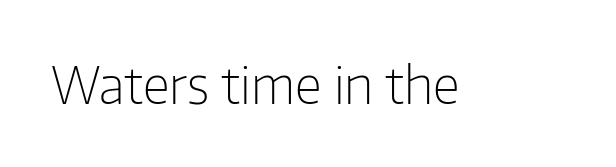
Underline: absent. Nothing heavy about these letters — not bold at all. The letters sit at their default tracking, neither squeezed nor spread. Looks like regular typesetting: each glyph gets only the width it needs. The lettering holds an erect, upright posture throughout.
